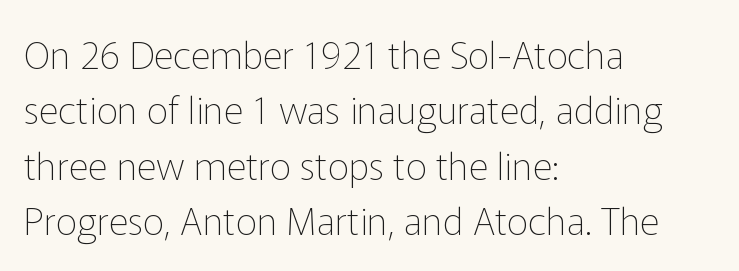
{"serif": "no", "italic": "no", "bold": "no", "weight": "thin", "width": "normal", "stroke_contrast": "low", "x_height": "medium", "monospaced": "no", "underline": "no", "align": "left", "line_spacing": "normal", "line_spacing_ratio": 1.46, "letter_spacing": "normal", "letter_spacing_em": 0.0, "glyph_px": 38}
